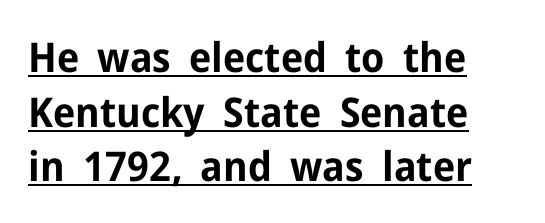
The image shows 41 px bold sans-serif type, upright; set left-aligned, normal line spacing (1.33x), normal letter spacing, underlined; low stroke contrast and a medium x-height.
